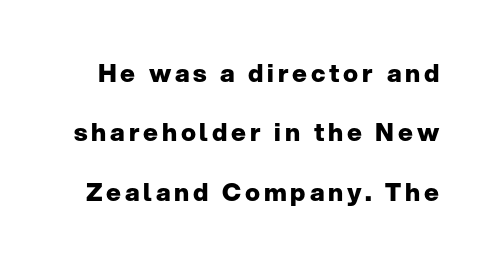
The image shows 25 px bold type, upright; set loose line spacing (2.38x), not underlined.
